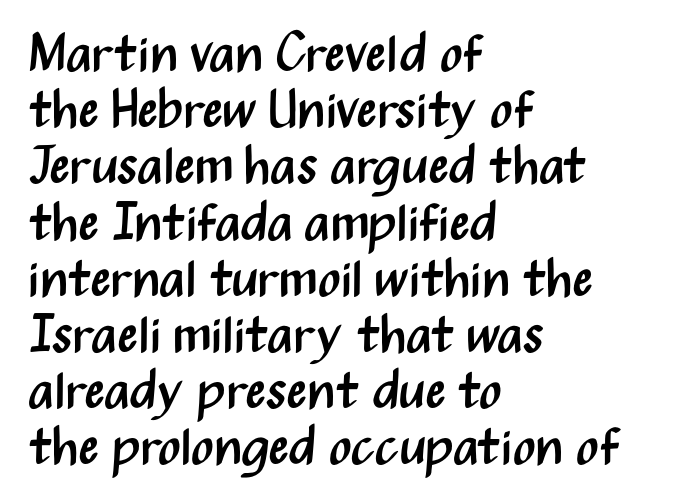
Q: Is the text bold? A: No.
Q: Is the text italic (slanted)? A: No, it is upright.
Q: Is the typeface a serif or a sans-serif typeface? A: Sans-serif.
Q: Is the text underlined? A: No.
Q: How is the paragraph aligned? A: Left-aligned.
Q: Is the spacing between letters normal or unusually wide? A: Normal.
Q: Is the spacing between lines tight, normal or loose? A: Tight.
Q: Width (condensed, normal, or wide)? A: Condensed.
Q: Stroke contrast? A: Medium.
Q: x-height? A: Medium.
Q: Monospaced? A: No.
